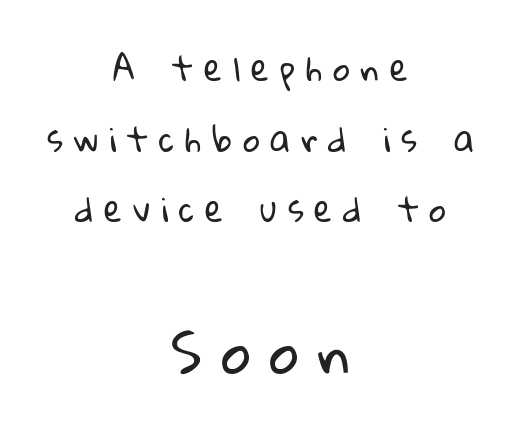
The image shows 58 px regular-weight sans-serif type; set centered, loose line spacing (2.14x), unusually wide letter spacing (+0.33 em), not underlined; the second (bottom) block is 1.76x larger; low stroke contrast and a medium x-height.
